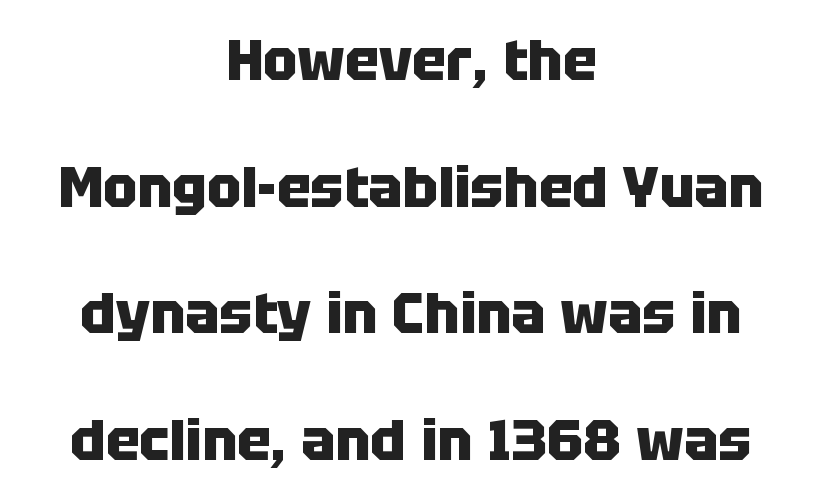
{"serif": "no", "italic": "no", "bold": "yes", "weight": "heavy", "width": "normal", "stroke_contrast": "low", "x_height": "large", "monospaced": "no", "underline": "no", "align": "center", "line_spacing": "loose", "line_spacing_ratio": 2.22, "letter_spacing": "normal", "letter_spacing_em": 0.0, "glyph_px": 57}
